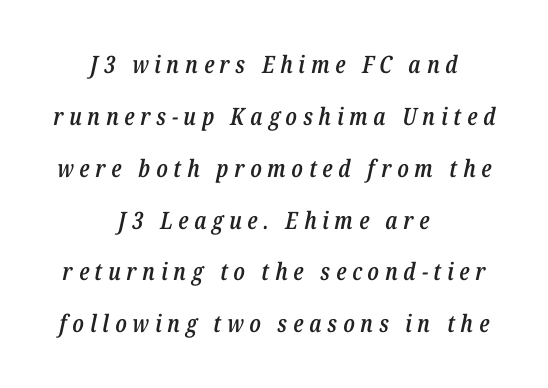
Unmarked baselines from the first word to the last. Summary of vertical rhythm: relaxed, with wide interline spacing. The specimen reads as italic at a glance. The rendering positions every line midway between the sides. Caption: expanded tracking, letters set apart.
